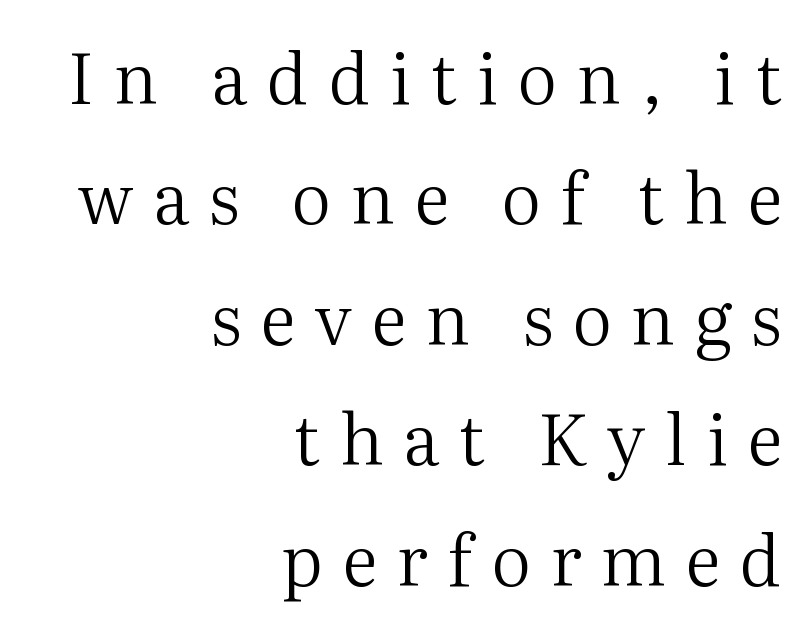
The image shows 70 px regular-weight serif type, upright; set right-aligned, line spacing 1.72x, unusually wide letter spacing (+0.28 em), not underlined; medium stroke contrast and a medium x-height.
